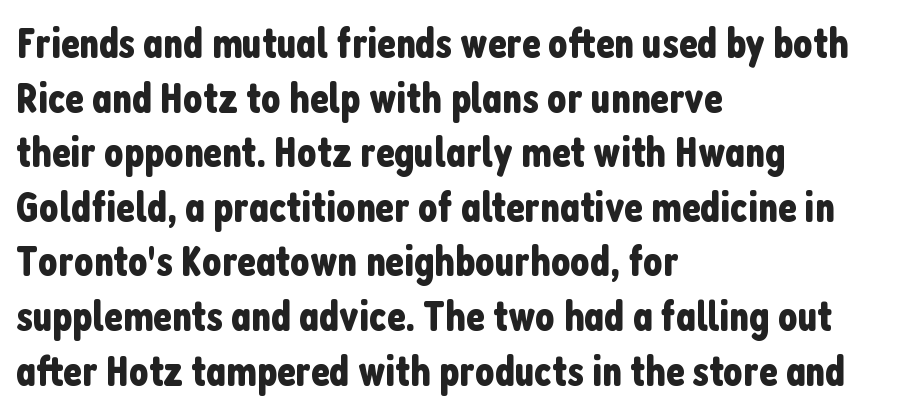
{"serif": "no", "italic": "no", "width": "condensed", "stroke_contrast": "low", "x_height": "medium", "monospaced": "no", "underline": "no", "align": "left", "line_spacing": "normal", "line_spacing_ratio": 1.27, "letter_spacing": "normal", "letter_spacing_em": 0.0, "glyph_px": 43}
